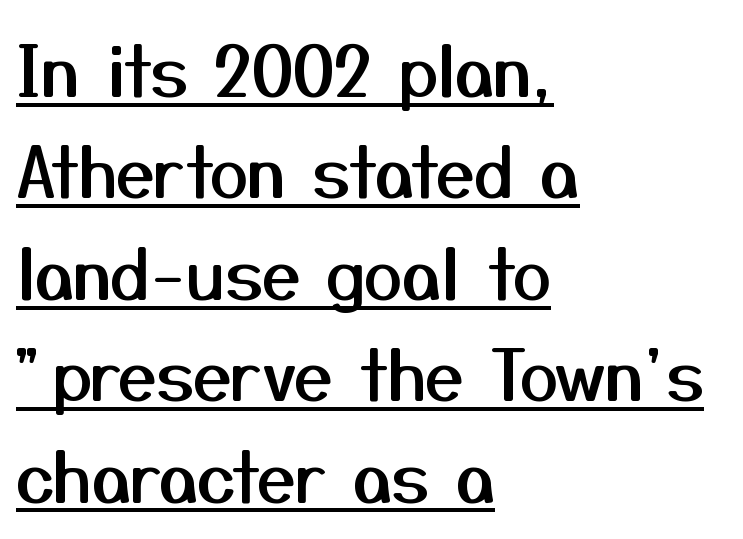
Q: Is the text italic (slanted)? A: No, it is upright.
Q: Is the typeface a serif or a sans-serif typeface? A: Sans-serif.
Q: Is the text underlined? A: Yes.
Q: How is the paragraph aligned? A: Left-aligned.
Q: Is the spacing between letters normal or unusually wide? A: Normal.
Q: Is the spacing between lines tight, normal or loose? A: Normal.
Q: Width (condensed, normal, or wide)? A: Normal.
Q: Stroke contrast? A: Medium.
Q: x-height? A: Medium.
Q: Monospaced? A: No.
